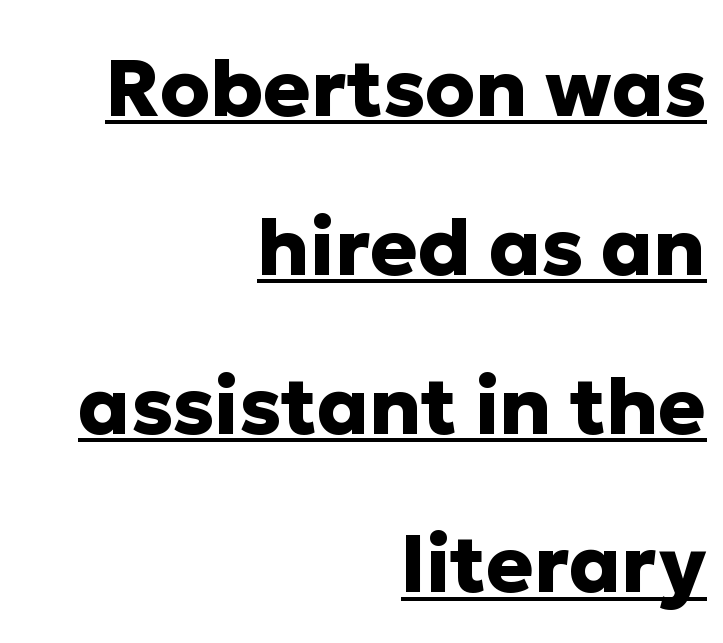
The passage shown is typeset with a sans-serif family. Underlining? Definitely there. Leading: increased. Caption: standard tracking, unaltered.
